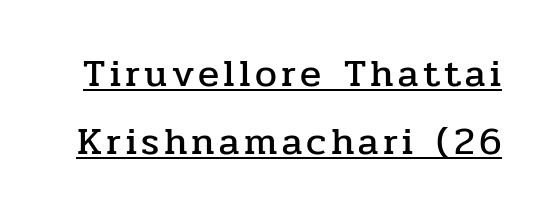
Underlined type. The type sits square on the baseline with zero lean. These lines are rendered in a variable-pitch font. The font family rendered here belongs to the serif group.
